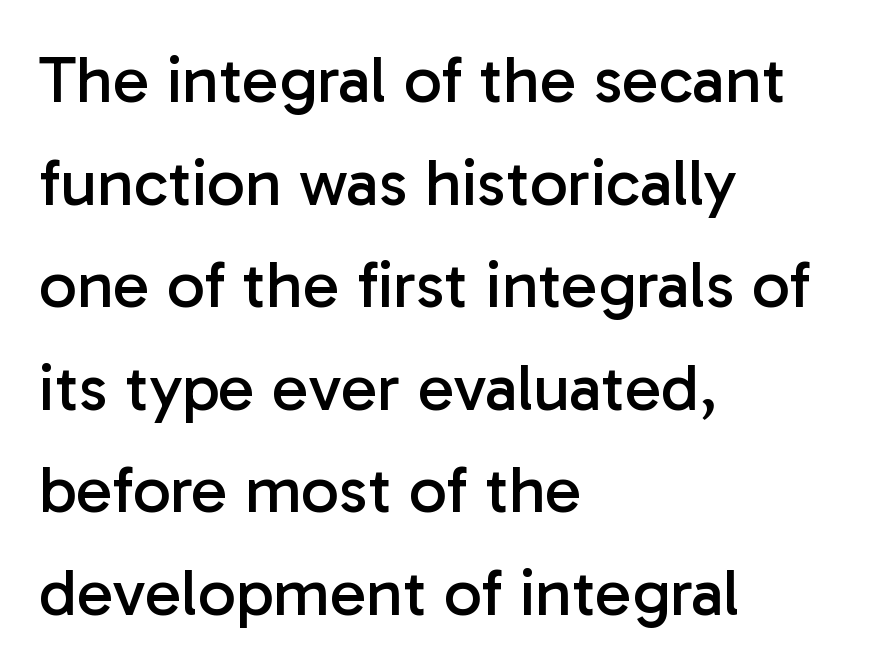
The image shows 67 px regular-weight sans-serif type, upright; set left-aligned, normal line spacing (1.53x), normal letter spacing, not underlined; low stroke contrast and a medium x-height.
